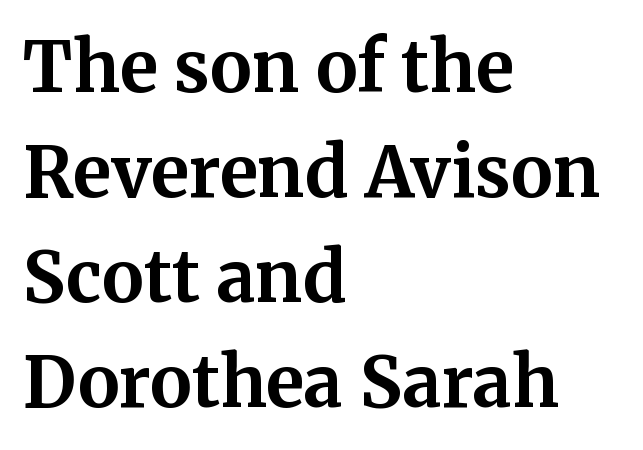
Q: Is the text bold? A: Yes.
Q: Is the text italic (slanted)? A: No, it is upright.
Q: Is the typeface a serif or a sans-serif typeface? A: Serif.
Q: Is the text underlined? A: No.
Q: How is the paragraph aligned? A: Left-aligned.
Q: Is the spacing between letters normal or unusually wide? A: Normal.
Q: Is the spacing between lines tight, normal or loose? A: Normal.
Q: Width (condensed, normal, or wide)? A: Normal.
Q: Stroke contrast? A: Medium.
Q: x-height? A: Medium.
Q: Monospaced? A: No.
